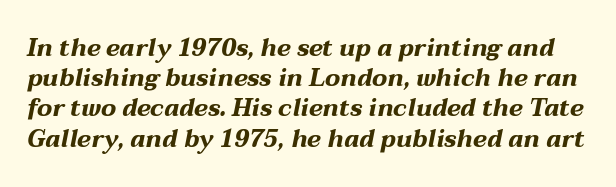
{"italic": "yes", "lean": "right", "slant_degrees": 12, "bold": "yes", "underline": "no", "line_spacing": "normal", "line_spacing_ratio": 1.26, "letter_spacing": "normal", "letter_spacing_em": 0.0, "glyph_px": 24}
